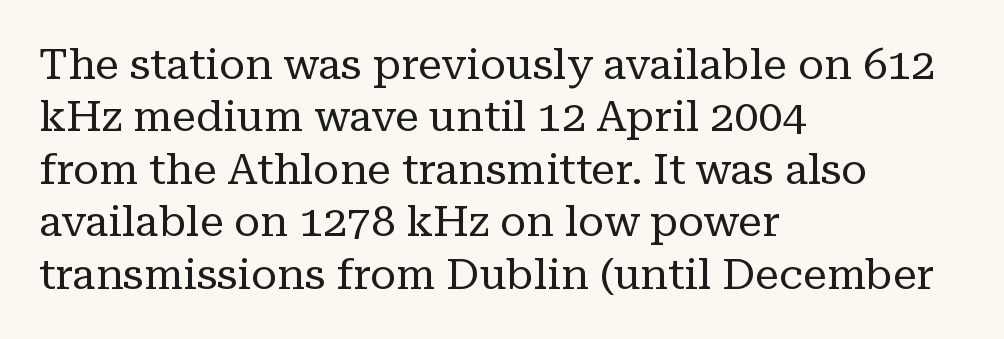
Q: Is the text bold? A: No.
Q: Is the text italic (slanted)? A: No, it is upright.
Q: Is the typeface a serif or a sans-serif typeface? A: Serif.
Q: Is the text underlined? A: No.
Q: How is the paragraph aligned? A: Left-aligned.
Q: Is the spacing between letters normal or unusually wide? A: Normal.
Q: Width (condensed, normal, or wide)? A: Normal.
Q: Stroke contrast? A: Low.
Q: x-height? A: Medium.
Q: Monospaced? A: No.
